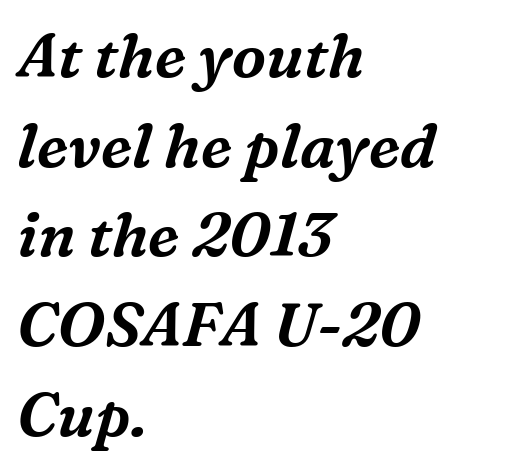
{"serif": "yes", "italic": "yes", "lean": "right", "slant_degrees": 16, "width": "normal", "stroke_contrast": "medium", "x_height": "medium", "monospaced": "no", "underline": "no", "align": "left", "line_spacing": "normal", "line_spacing_ratio": 1.47, "letter_spacing": "normal", "letter_spacing_em": 0.0, "glyph_px": 61}
